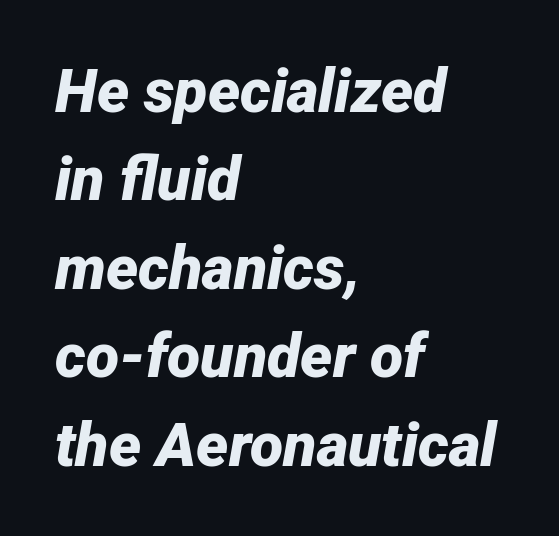
The image shows 61 px bold type, italic (leaning right); set left-aligned, normal line spacing (1.45x), normal letter spacing, not underlined; low stroke contrast and a medium x-height.
